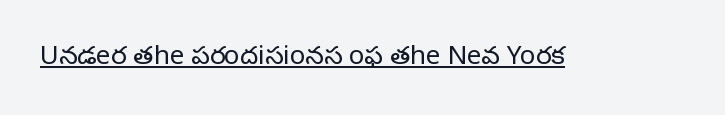
Q: Is the text bold? A: No.
Q: Is the text italic (slanted)? A: No, it is upright.
Q: Is the text underlined? A: Yes.
Q: Is the spacing between letters normal or unusually wide? A: Normal.
